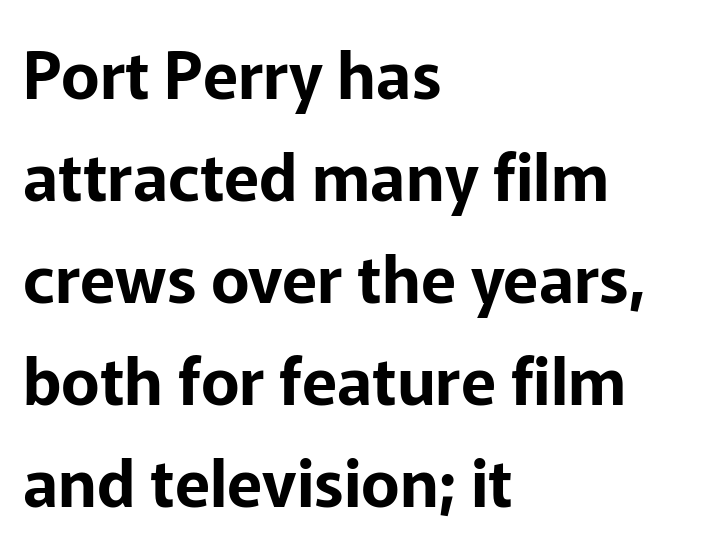
The image shows 65 px sans-serif type, upright; set left-aligned, normal line spacing (1.57x), normal letter spacing, not underlined; low stroke contrast and a medium x-height.
